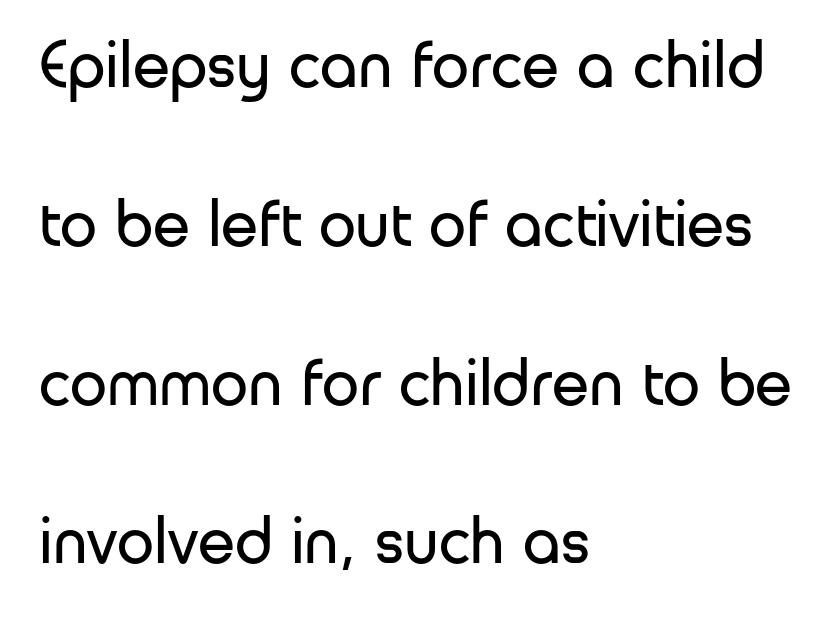
The image shows 67 px regular-weight sans-serif type, upright; set left-aligned, loose line spacing (2.37x), normal letter spacing, not underlined; low stroke contrast and a medium x-height.
